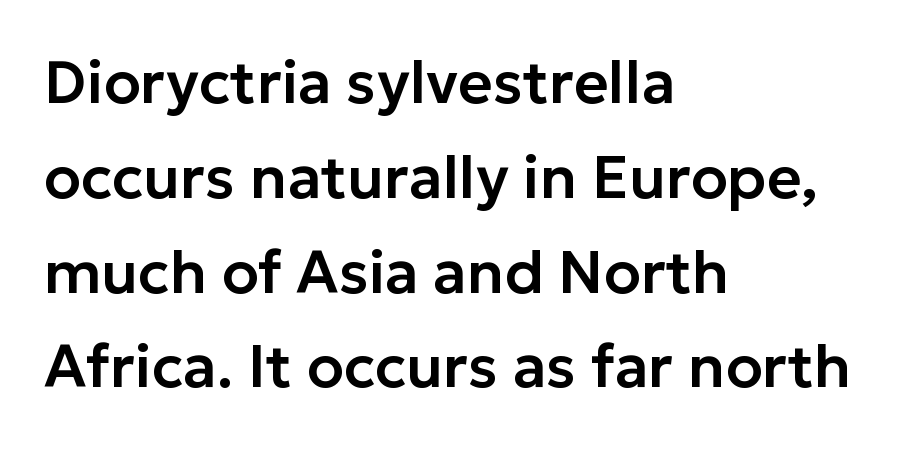
{"serif": "no", "italic": "no", "width": "normal", "stroke_contrast": "low", "x_height": "medium", "monospaced": "no", "underline": "no", "align": "left", "line_spacing": "normal", "line_spacing_ratio": 1.58, "letter_spacing": "normal", "letter_spacing_em": 0.0, "glyph_px": 60}
